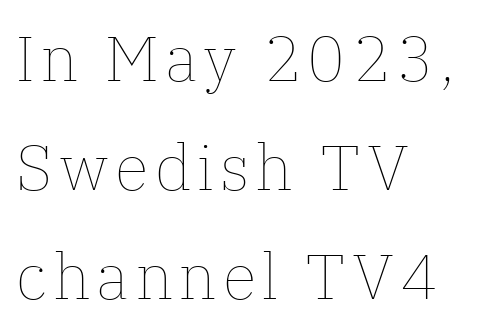
Q: Is the text bold? A: No.
Q: Is the text italic (slanted)? A: No, it is upright.
Q: Is the text underlined? A: No.
Q: How is the paragraph aligned? A: Left-aligned.
Q: Width (condensed, normal, or wide)? A: Normal.
Q: Stroke contrast? A: Low.
Q: x-height? A: Medium.
Q: Monospaced? A: No.
